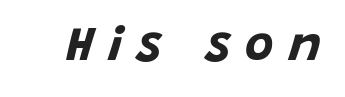
Every character sits at an angle, as italics do. The foot of each line stays bare and open. Weight check: bold — yes, fully. The passage shown has open, widely tracked lettering throughout.
